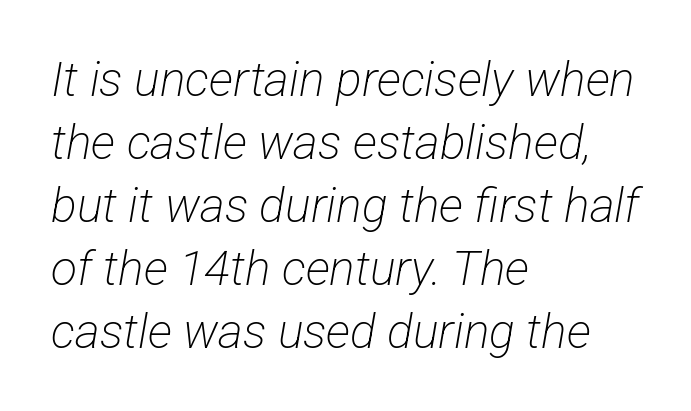
Q: Is the text bold? A: No.
Q: Is the typeface a serif or a sans-serif typeface? A: Sans-serif.
Q: Is the text underlined? A: No.
Q: How is the paragraph aligned? A: Left-aligned.
Q: Is the spacing between letters normal or unusually wide? A: Normal.
Q: Is the spacing between lines tight, normal or loose? A: Normal.
Q: Width (condensed, normal, or wide)? A: Condensed.
Q: Stroke contrast? A: Low.
Q: x-height? A: Medium.
Q: Monospaced? A: No.
